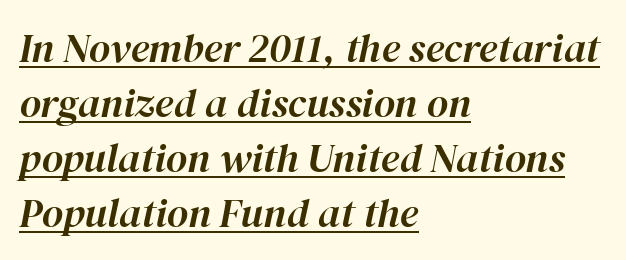
The image shows 41 px text type, italic (leaning right); set left-aligned, normal line spacing (1.34x), normal letter spacing, underlined; high stroke contrast and a medium x-height.
